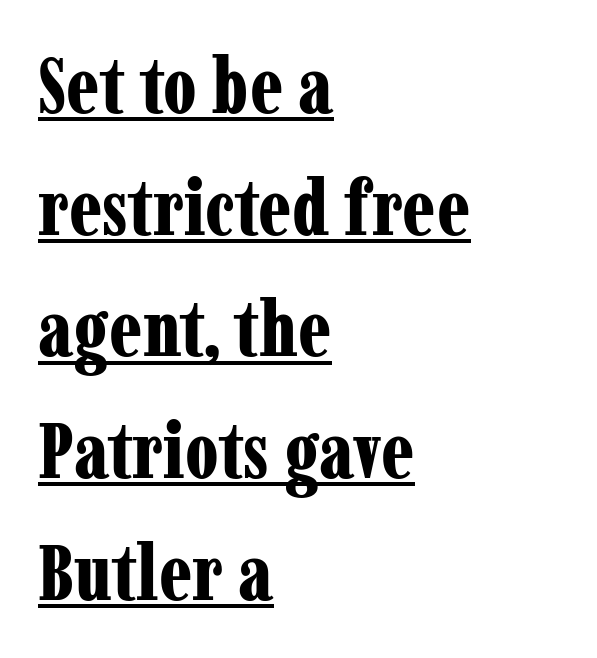
Q: Is the text bold? A: Yes.
Q: Is the text italic (slanted)? A: No, it is upright.
Q: Is the typeface a serif or a sans-serif typeface? A: Serif.
Q: Is the text underlined? A: Yes.
Q: How is the paragraph aligned? A: Left-aligned.
Q: Is the spacing between letters normal or unusually wide? A: Normal.
Q: Is the spacing between lines tight, normal or loose? A: Normal.
Q: Width (condensed, normal, or wide)? A: Condensed.
Q: Stroke contrast? A: Low.
Q: x-height? A: Medium.
Q: Monospaced? A: No.
